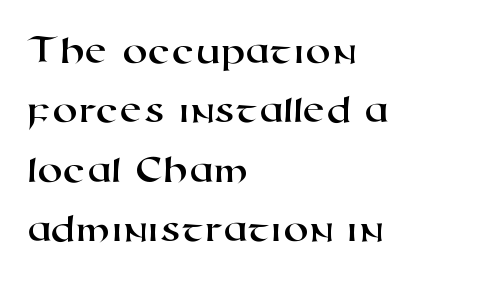
{"serif": "no", "width": "wide", "stroke_contrast": "high", "x_height": "medium", "monospaced": "no", "underline": "no", "align": "left", "line_spacing": "normal", "line_spacing_ratio": 1.45, "letter_spacing": "normal", "letter_spacing_em": 0.0, "glyph_px": 41}
